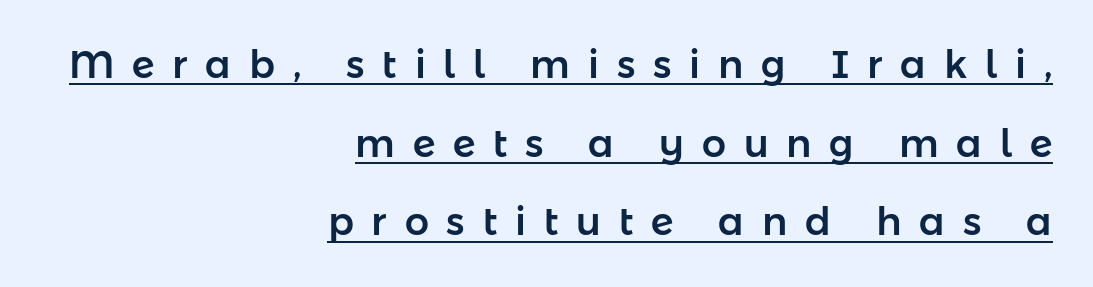
The image shows 38 px sans-serif type, upright; set right-aligned, loose line spacing (2.07x), unusually wide letter spacing (+0.47 em), underlined; low stroke contrast and a medium x-height.
